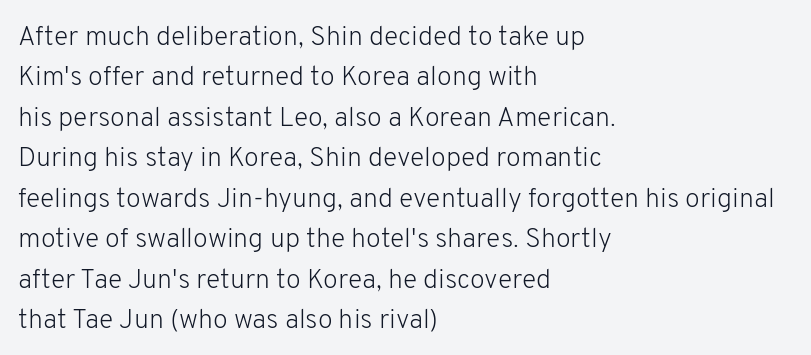
The image shows 27 px text type, upright; set left-aligned, normal line spacing (1.5x), normal letter spacing, not underlined.
